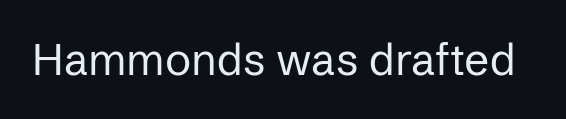
A roman cut, with each character standing at attention. Spacing between characters is what you'd get straight out of the box. A typesetter would call this proportional, since set widths differ per character. Check where the strokes stop: nothing finishes them off — pure sans.
